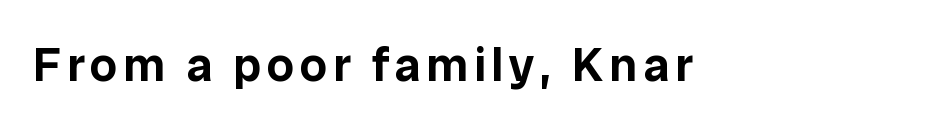
{"serif": "no", "italic": "no", "width": "normal", "stroke_contrast": "low", "x_height": "medium", "monospaced": "no", "underline": "no", "glyph_px": 48}
